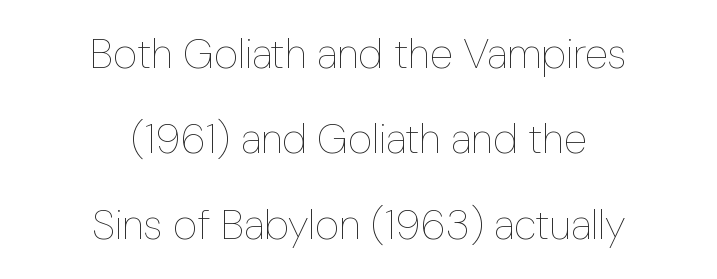
The strokes carry an ordinary text weight at most. Here the glyphs are tracked normally, forming tight word shapes. One glance says open: line gaps are wider than usual. The foot of each line stays bare and open.
